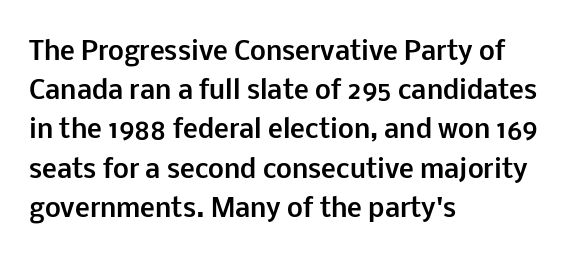
The image shows 25 px bold type, upright; set left-aligned, normal line spacing (1.57x), normal letter spacing, not underlined.
